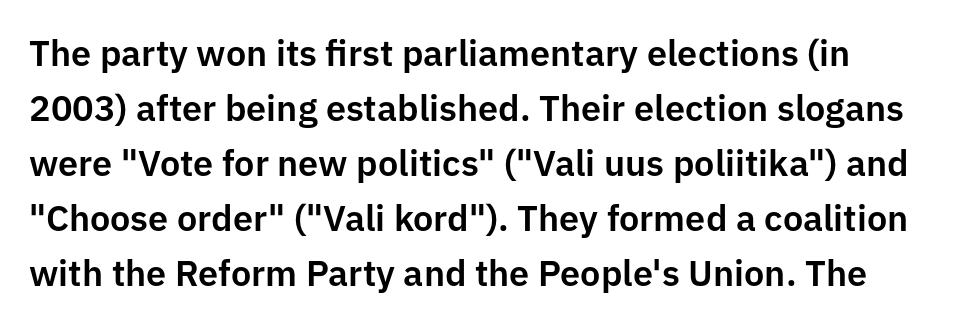
Q: Is the text italic (slanted)? A: No, it is upright.
Q: Is the typeface a serif or a sans-serif typeface? A: Sans-serif.
Q: Is the text underlined? A: No.
Q: Is the spacing between letters normal or unusually wide? A: Normal.
Q: Is the spacing between lines tight, normal or loose? A: Normal.
Q: Width (condensed, normal, or wide)? A: Normal.
Q: Stroke contrast? A: Low.
Q: x-height? A: Medium.
Q: Monospaced? A: No.
